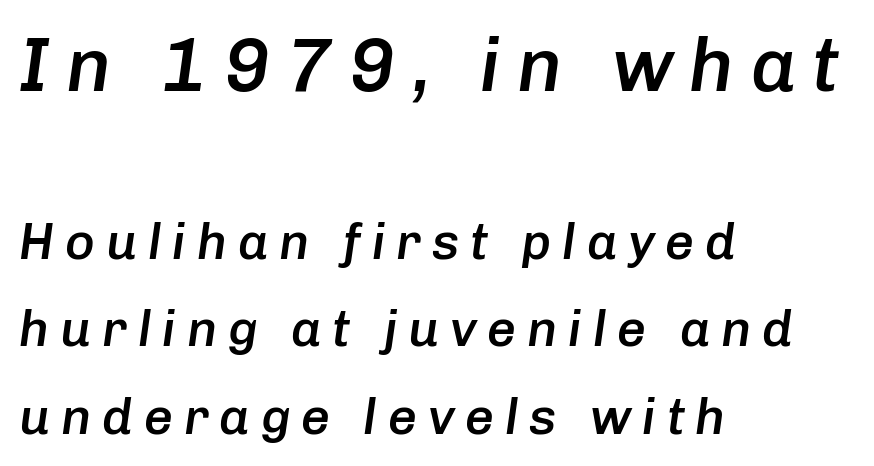
This sample uses expanded letter spacing, leaving extra air between glyphs. There's an unmistakable incline to the writing here. Left-aligned paragraph, ragged on the right. Bold? Not quite — semibold, heavier than regular but stopping short.
